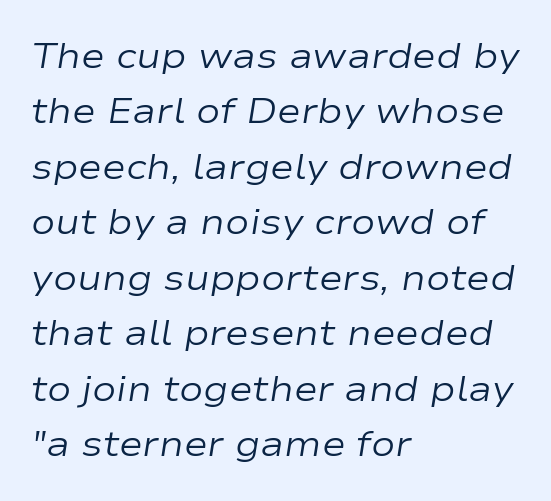
The rendering anchors every line to the left-hand side. These lines keep a tight, regular rhythm from letter to letter. Line spacing here is normal. Plain, unruled lines of type.
